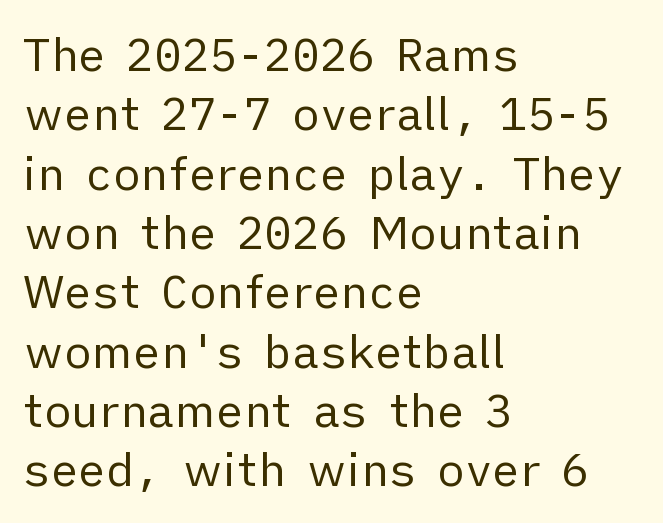
The image shows 46 px regular-weight sans-serif type, upright; set left-aligned, normal line spacing (1.29x), normal letter spacing, not underlined; low stroke contrast and a medium x-height.
